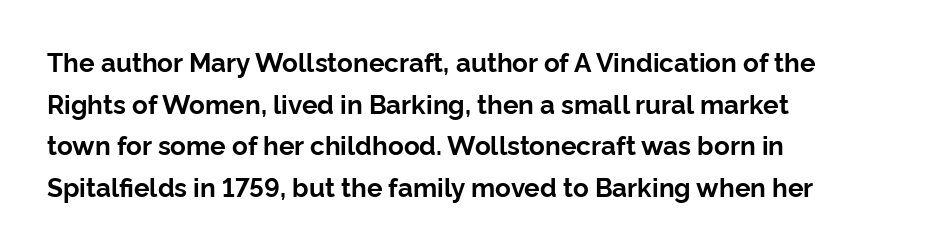
When letters stand straight like this, we call the style roman or upright. Successive baselines arrive at the customary interval. This rendering uses left alignment, leaving the right contour irregular. Notice how thick the strokes are: this is what a full bold looks like.
